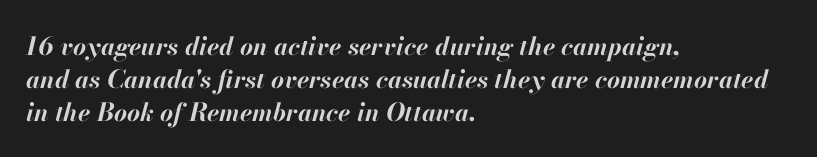
{"italic": "yes", "lean": "right", "slant_degrees": 13, "bold": "yes", "underline": "no", "align": "left", "line_spacing": "normal", "line_spacing_ratio": 1.32, "letter_spacing": "normal", "letter_spacing_em": 0.0, "glyph_px": 25}
